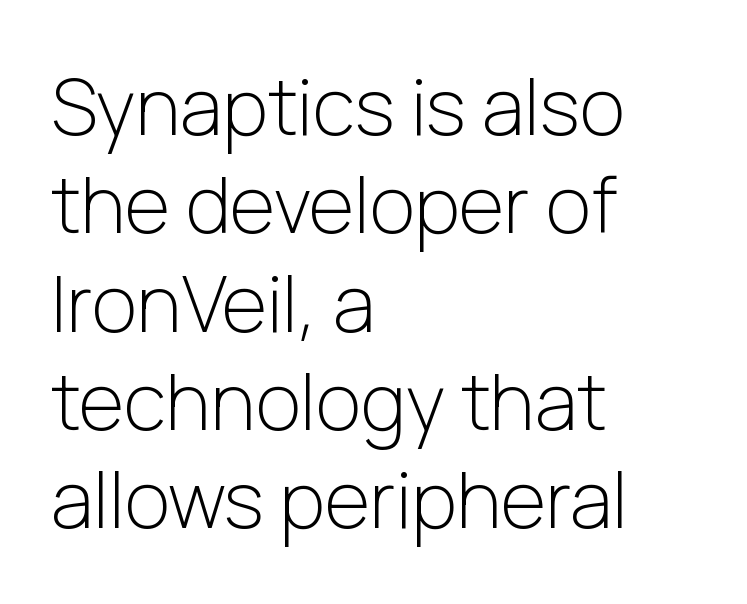
Q: Is the text bold? A: No.
Q: Is the text italic (slanted)? A: No, it is upright.
Q: Is the typeface a serif or a sans-serif typeface? A: Sans-serif.
Q: Is the text underlined? A: No.
Q: How is the paragraph aligned? A: Left-aligned.
Q: Is the spacing between letters normal or unusually wide? A: Normal.
Q: Is the spacing between lines tight, normal or loose? A: Normal.
Q: Width (condensed, normal, or wide)? A: Normal.
Q: Stroke contrast? A: Low.
Q: x-height? A: Medium.
Q: Monospaced? A: No.
